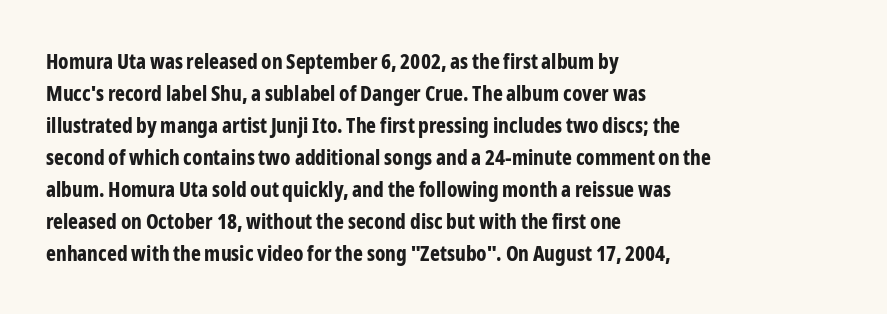
The type sits square on the baseline with zero lean. Summary of weight: heavy, a full bold. Interline gaps are of average width in this sample. The type is set solid horizontally, with unmodified tracking. Underline: absent.
